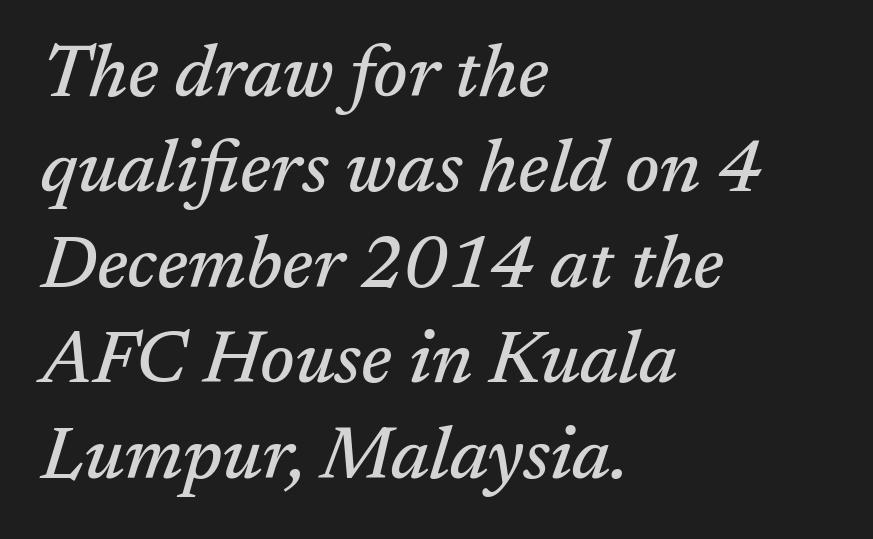
Note the varied advance widths — an 'i' is clearly narrower than an 'm'. Clear beneath every line of the passage. Does the type have serifs? Yes, each stem ends in a small foot. Notice how the passage keeps a crisp vertical edge on the left only. Reading down the column, the eye jumps a familiar distance to each next line.
